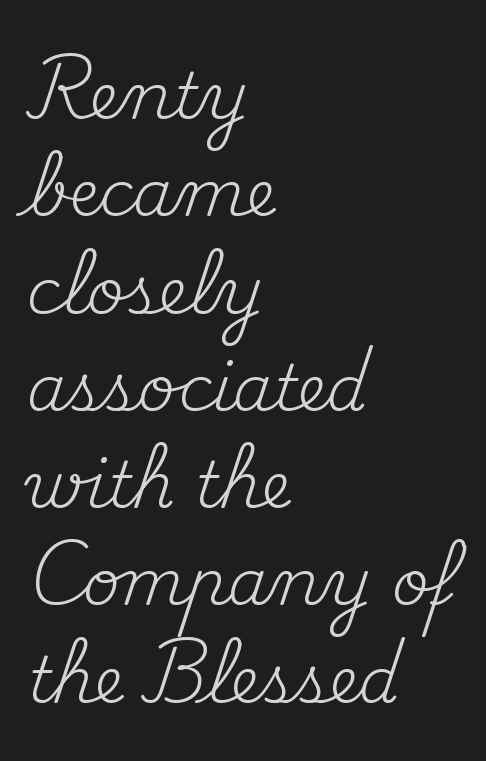
The image shows 64 px regular-weight serif type; set left-aligned, normal line spacing (1.52x), normal letter spacing, not underlined; medium stroke contrast and a small x-height.
